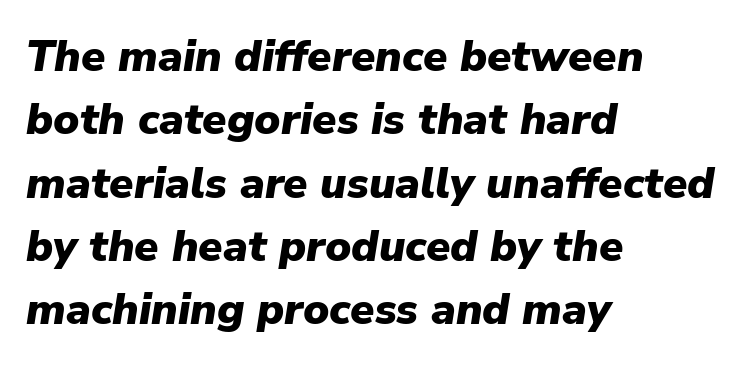
{"italic": "yes", "lean": "right", "slant_degrees": 9, "bold": "yes", "weight": "heavy", "width": "normal", "stroke_contrast": "low", "x_height": "medium", "monospaced": "no", "underline": "no", "align": "left", "line_spacing": "normal", "line_spacing_ratio": 1.44, "letter_spacing": "normal", "letter_spacing_em": 0.0, "glyph_px": 44}
